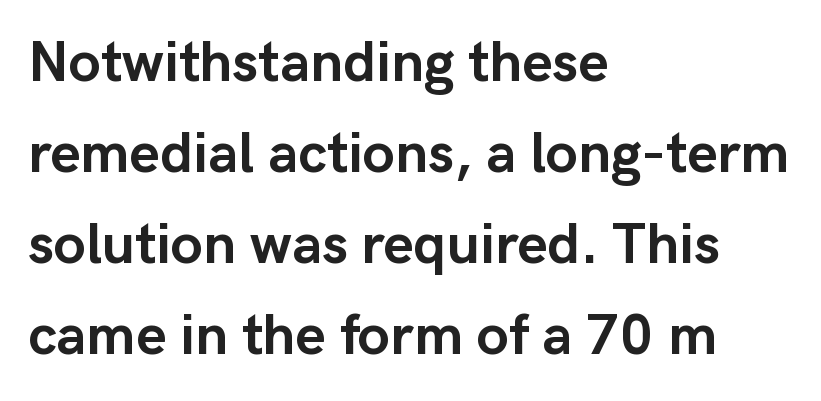
Q: Is the text bold? A: Yes.
Q: Is the text italic (slanted)? A: No, it is upright.
Q: Is the typeface a serif or a sans-serif typeface? A: Sans-serif.
Q: Is the text underlined? A: No.
Q: How is the paragraph aligned? A: Left-aligned.
Q: Is the spacing between letters normal or unusually wide? A: Normal.
Q: Is the spacing between lines tight, normal or loose? A: Normal.
Q: Width (condensed, normal, or wide)? A: Normal.
Q: Stroke contrast? A: Low.
Q: x-height? A: Medium.
Q: Monospaced? A: No.
